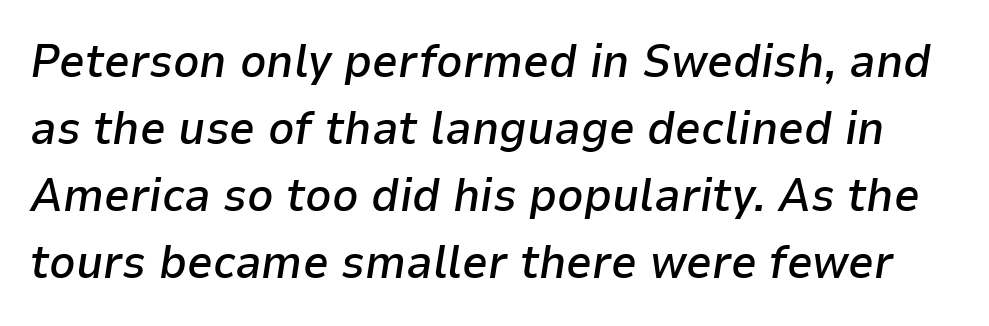
The image shows 46 px semibold type, italic (leaning right); set normal line spacing (1.46x), normal letter spacing, not underlined; low stroke contrast and a medium x-height.
